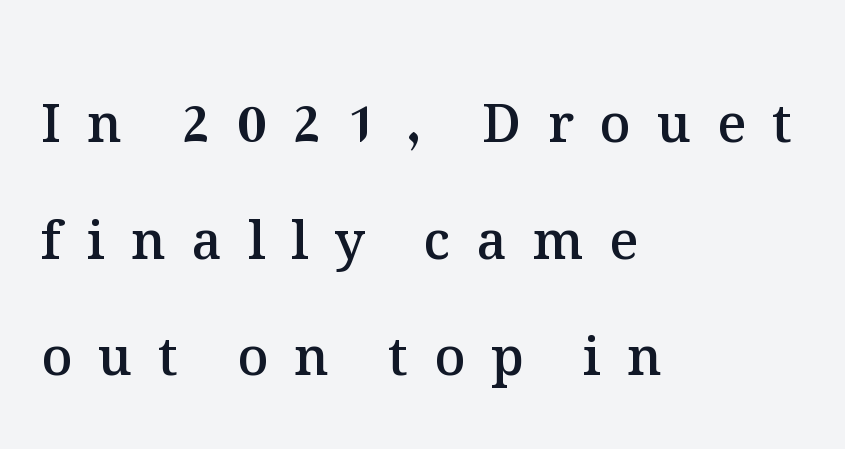
{"italic": "no", "bold": "semi", "weight": "semibold", "width": "normal", "stroke_contrast": "medium", "x_height": "medium", "monospaced": "no", "underline": "no", "align": "left", "line_spacing": "loose", "line_spacing_ratio": 2.2, "letter_spacing": "wide", "letter_spacing_em": 0.49, "glyph_px": 53}
